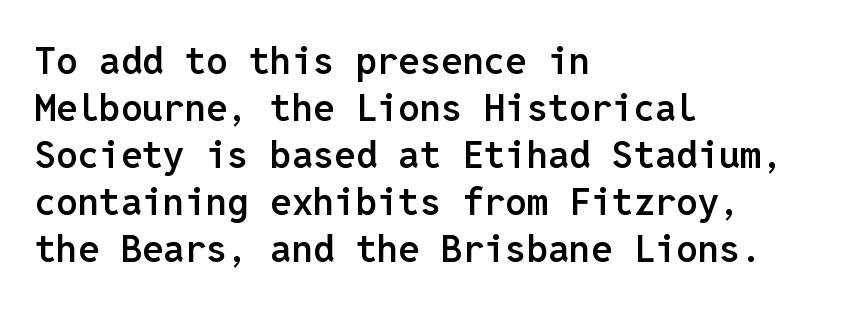
The image shows 38 px semibold sans-serif type, upright, monospaced; set left-aligned, line spacing 1.24x, normal letter spacing, not underlined; low stroke contrast and a medium x-height.
